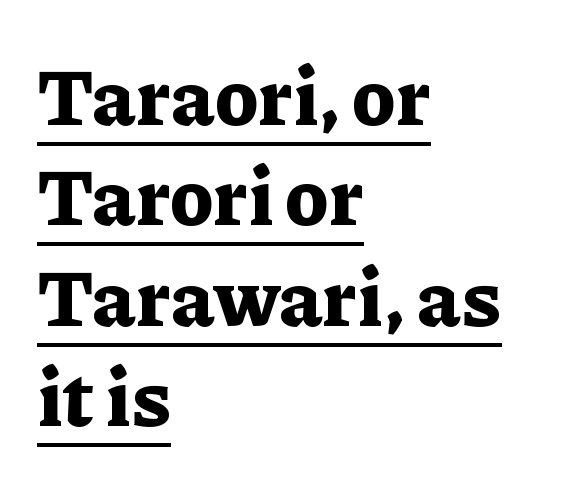
Designer's note — italics off, roman on. These lines are composed in type with serifs. Looks like someone drew a line under every word here. The lines in this sample share a left origin and differ only in where they stop.
